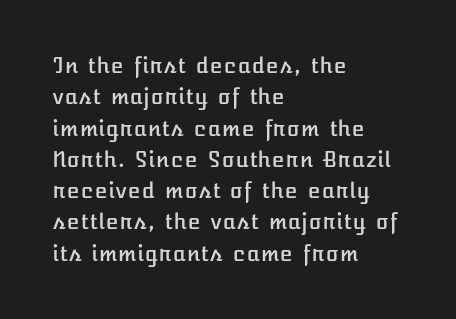
The image shows 21 px text type, upright; set left-aligned, normal line spacing (1.49x), normal letter spacing, not underlined.
